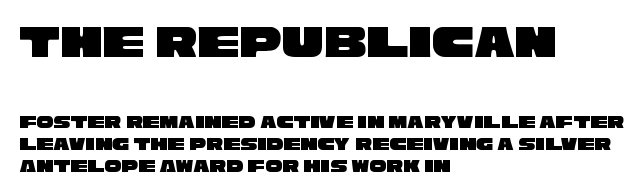
Size hierarchy here favors the leading block over the trailing one. The passage shown has conventional tracking throughout. The string is rendered with underlining switched off. Font category for this specimen: sans-serif. Compared with a centered layout, this one pins lines to the left instead.
